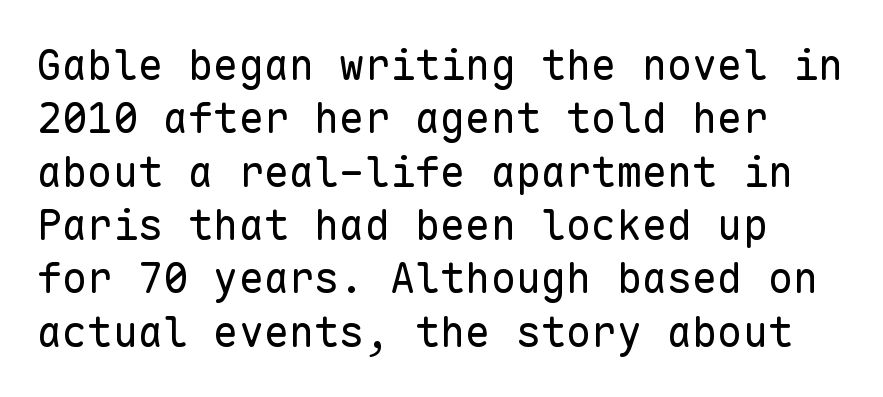
The image shows 42 px regular-weight sans-serif type, upright, monospaced; set normal line spacing (1.27x), normal letter spacing, not underlined; low stroke contrast and a medium x-height.
